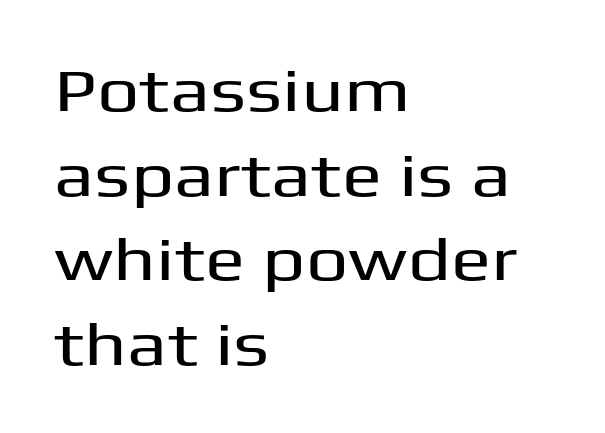
The image shows 60 px wide sans-serif type, upright; set left-aligned, normal line spacing (1.41x), normal letter spacing, not underlined; medium stroke contrast and a medium x-height.
